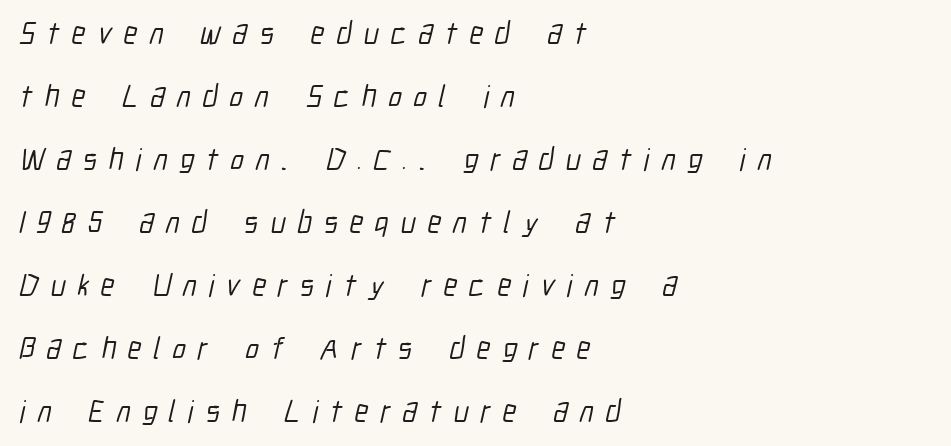
{"serif": "no", "width": "condensed", "stroke_contrast": "low", "x_height": "medium", "monospaced": "no", "underline": "no", "align": "left", "line_spacing": "loose", "line_spacing_ratio": 2.03, "letter_spacing": "wide", "letter_spacing_em": 0.38, "glyph_px": 31}
